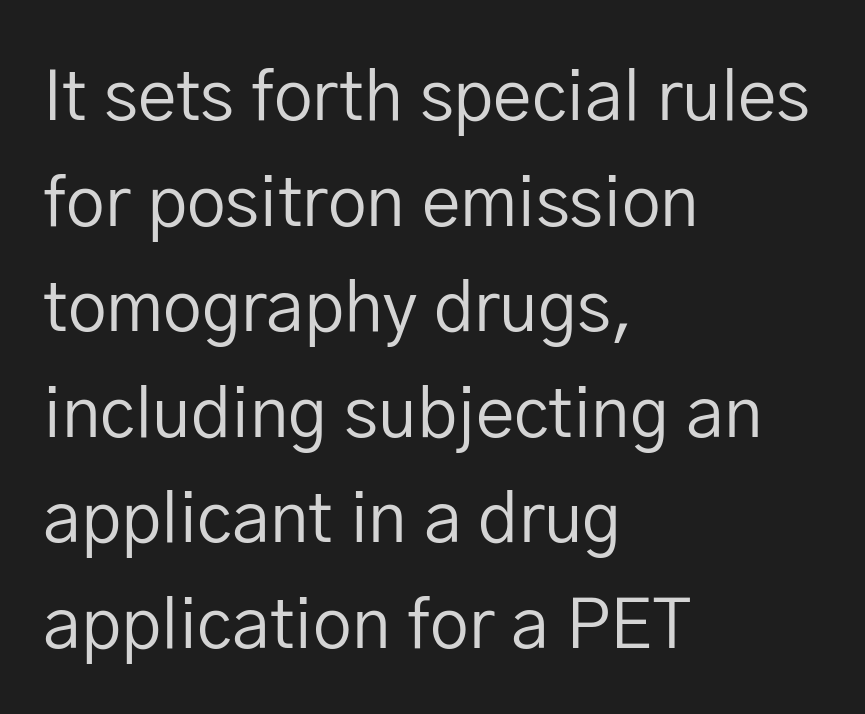
The image shows 69 px regular-weight sans-serif type, upright; set left-aligned, normal line spacing (1.53x), normal letter spacing, not underlined; low stroke contrast and a medium x-height.
